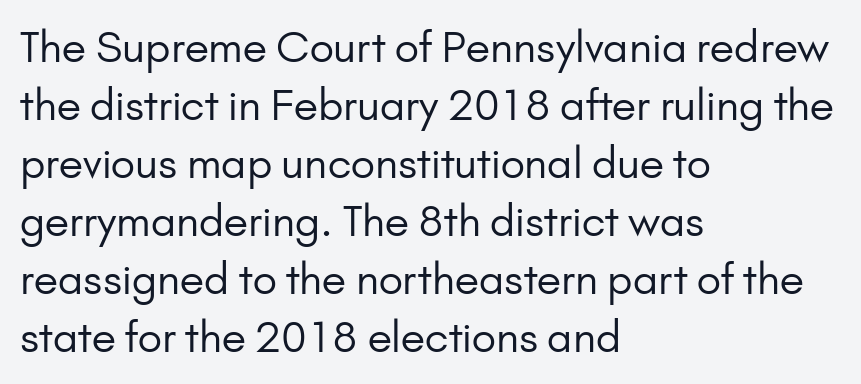
{"serif": "no", "italic": "no", "bold": "no", "weight": "regular", "width": "normal", "stroke_contrast": "low", "x_height": "small", "monospaced": "no", "underline": "no", "align": "left", "line_spacing": "normal", "line_spacing_ratio": 1.38, "letter_spacing": "normal", "letter_spacing_em": 0.0, "glyph_px": 42}
